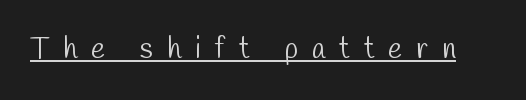
{"serif": "no", "bold": "no", "weight": "light", "width": "condensed", "stroke_contrast": "low", "x_height": "medium", "monospaced": "no", "underline": "yes", "letter_spacing": "wide", "letter_spacing_em": 0.49, "glyph_px": 29}
